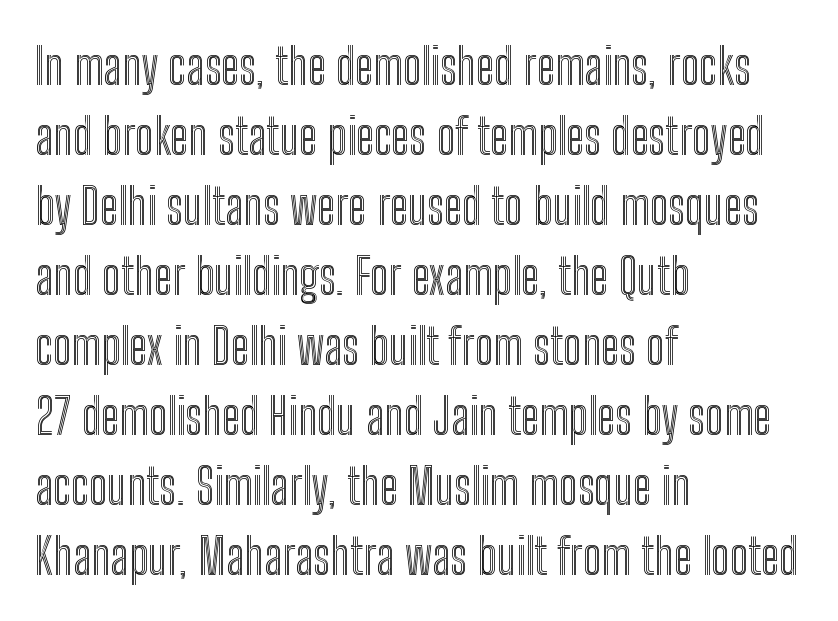
Looks like regular typesetting: each glyph gets only the width it needs. The rendering anchors every line to the left-hand side. A typesetter would call this zero additional tracking. Do the letters lean? They stand straight. Vertical spacing — default. Plain, unruled lines of type.
